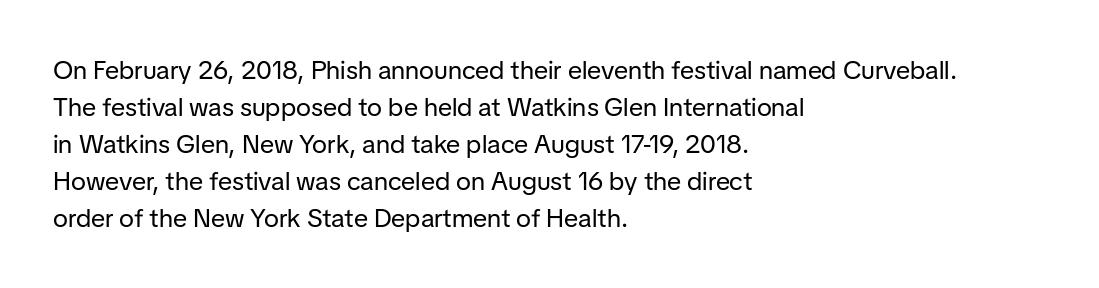
{"italic": "no", "bold": "no", "underline": "no", "align": "left", "line_spacing": "normal", "line_spacing_ratio": 1.42, "letter_spacing": "normal", "letter_spacing_em": 0.0, "glyph_px": 26}
